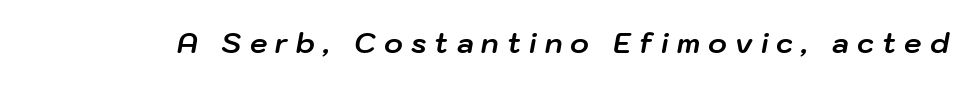
{"italic": "yes", "lean": "right", "slant_degrees": 10, "bold": "yes", "weight": "bold", "width": "normal", "stroke_contrast": "low", "x_height": "medium", "monospaced": "no", "underline": "no", "letter_spacing": "wide", "letter_spacing_em": 0.29, "glyph_px": 28}
